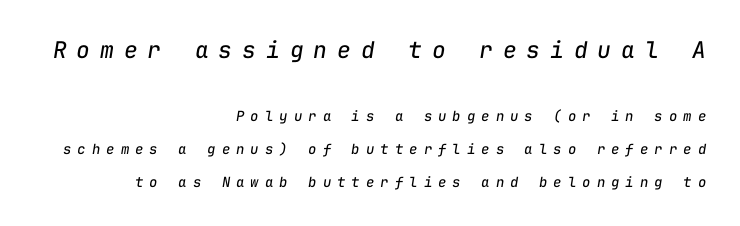
Q: Is the text bold? A: No.
Q: Is the text italic (slanted)? A: Yes, it leans right by about 9 degrees.
Q: Is the text underlined? A: No.
Q: How is the paragraph aligned? A: Right-aligned.
Q: Is the spacing between letters normal or unusually wide? A: Unusually wide.
Q: Is the spacing between lines tight, normal or loose? A: Loose.
Q: Which block of text is set in a larger size, the first (top) or the second (bottom)? A: The first (top) one.
